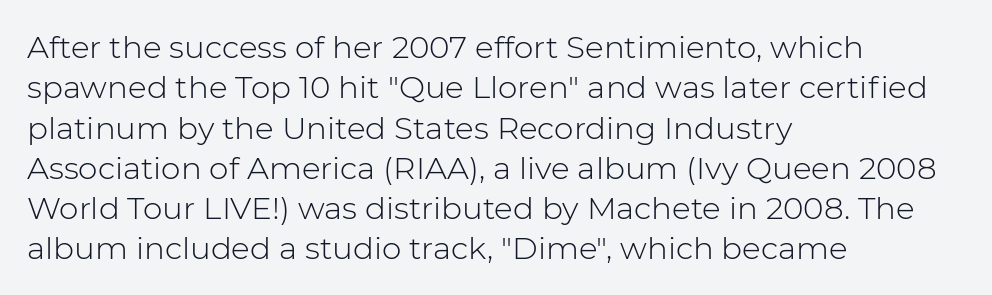
{"serif": "no", "italic": "no", "bold": "no", "weight": "light", "width": "normal", "stroke_contrast": "low", "x_height": "medium", "monospaced": "no", "underline": "no", "align": "left", "line_spacing": "normal", "line_spacing_ratio": 1.3, "letter_spacing": "normal", "letter_spacing_em": 0.0, "glyph_px": 31}
